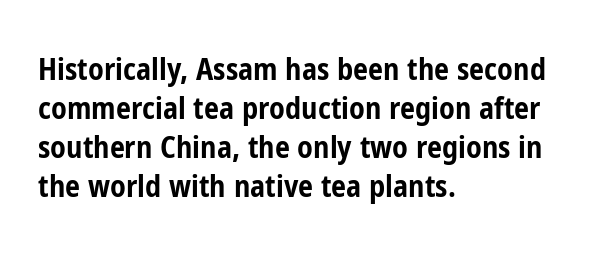
Q: Is the text bold? A: Yes.
Q: Is the text italic (slanted)? A: No, it is upright.
Q: Is the typeface a serif or a sans-serif typeface? A: Sans-serif.
Q: Is the text underlined? A: No.
Q: How is the paragraph aligned? A: Left-aligned.
Q: Is the spacing between letters normal or unusually wide? A: Normal.
Q: Is the spacing between lines tight, normal or loose? A: Normal.
Q: Width (condensed, normal, or wide)? A: Condensed.
Q: Stroke contrast? A: Low.
Q: x-height? A: Medium.
Q: Monospaced? A: No.
